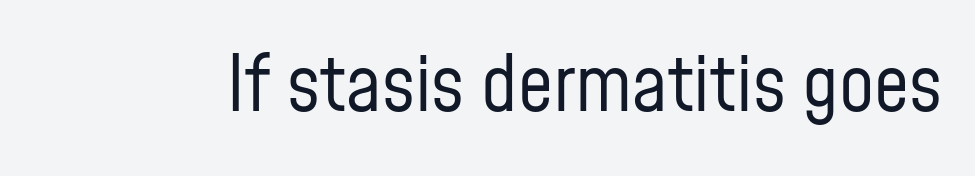
The image shows 78 px regular-weight, condensed sans-serif type, upright; set normal letter spacing, not underlined; low stroke contrast and a medium x-height.
